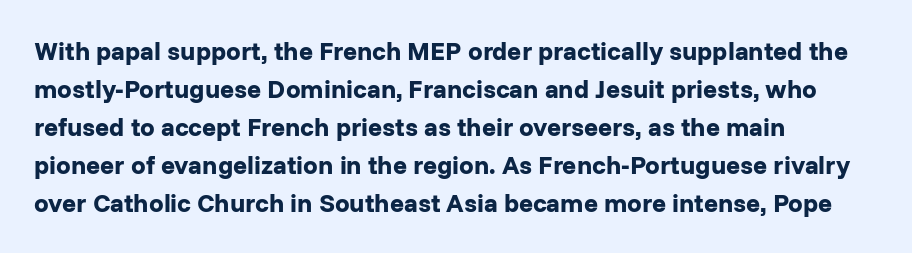
Horizontal alignment here is leftward, the default for most running prose. Nothing unusual about the tracking: characters are spaced as the font intends. Students, observe: this is what conventionally led text looks like. Does the lettering tilt? It doesn't — this is upright.
